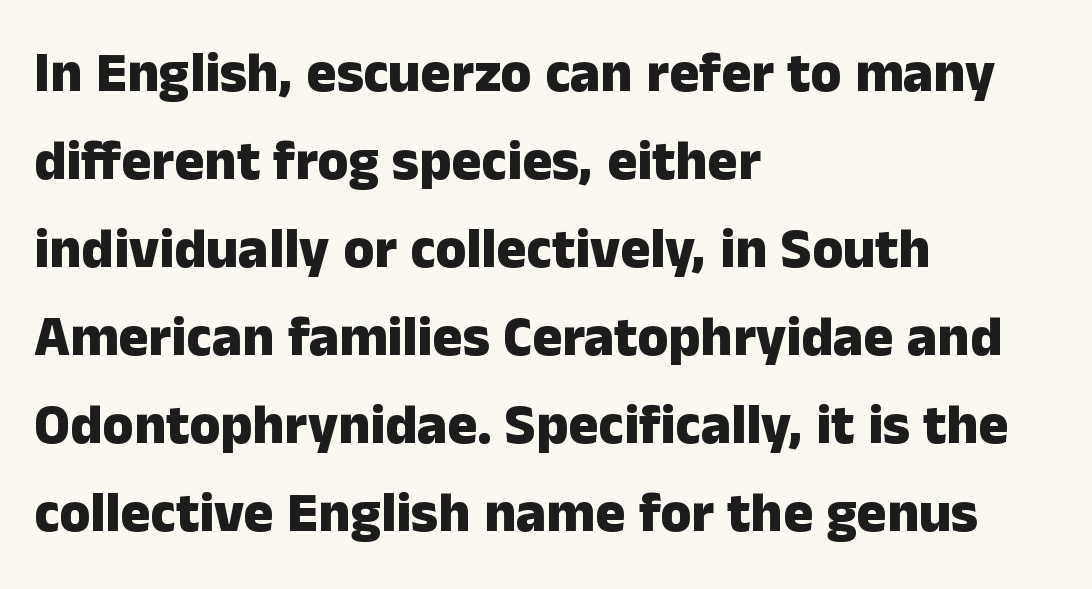
The baseline area is clear. Character widths vary here, with narrow letters taking less room than wide ones. Line starts are locked; line ends wander. I'd call this a sans setting — the letters go barefoot. The leading is moderate, giving the passage an even texture. Caption: bold face, heavy strokes.
